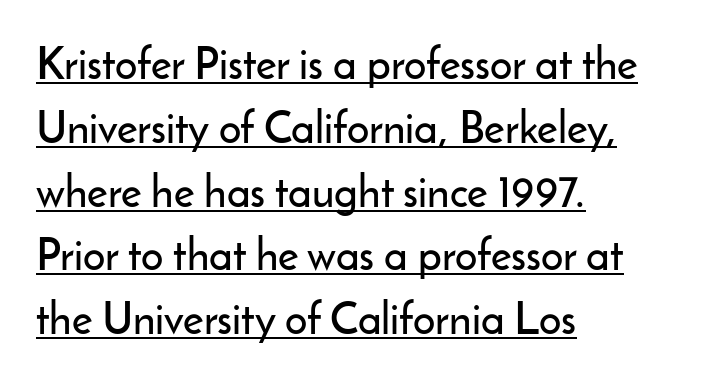
{"serif": "no", "italic": "no", "width": "normal", "stroke_contrast": "low", "x_height": "small", "monospaced": "no", "underline": "yes", "align": "left", "line_spacing": "normal", "line_spacing_ratio": 1.45, "letter_spacing": "normal", "letter_spacing_em": 0.0, "glyph_px": 44}
